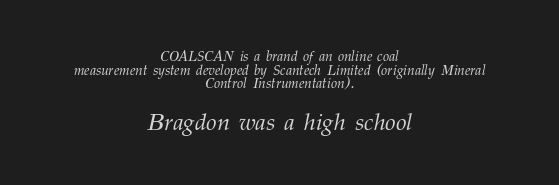
{"italic": "yes", "lean": "right", "slant_degrees": 12, "bold": "no", "underline": "no", "align": "center", "line_spacing": "tight", "line_spacing_ratio": 0.98, "letter_spacing": "normal", "letter_spacing_em": 0.0, "larger_block": "second", "size_ratio": 1.71, "glyph_px": 24}
